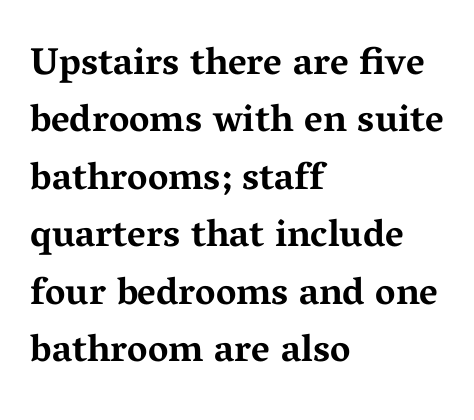
Q: Is the text bold? A: Yes.
Q: Is the text italic (slanted)? A: No, it is upright.
Q: Is the typeface a serif or a sans-serif typeface? A: Serif.
Q: Is the text underlined? A: No.
Q: How is the paragraph aligned? A: Left-aligned.
Q: Is the spacing between letters normal or unusually wide? A: Normal.
Q: Is the spacing between lines tight, normal or loose? A: Normal.
Q: Width (condensed, normal, or wide)? A: Wide.
Q: Stroke contrast? A: Medium.
Q: x-height? A: Medium.
Q: Monospaced? A: No.
